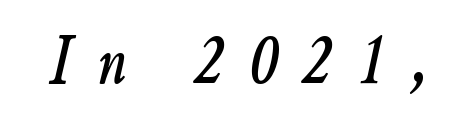
The baseline area is clear. Proportional: the letters do not fall into vertical columns. Slanted lettering throughout. The passage shown has open, widely tracked lettering throughout.
